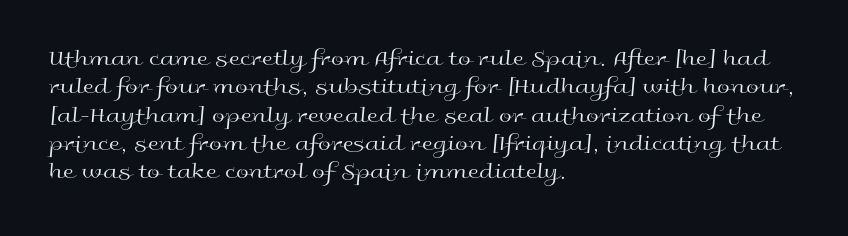
Q: Is the text bold? A: No.
Q: Is the text italic (slanted)? A: No, it is upright.
Q: Is the text underlined? A: No.
Q: How is the paragraph aligned? A: Left-aligned.
Q: Is the spacing between letters normal or unusually wide? A: Normal.
